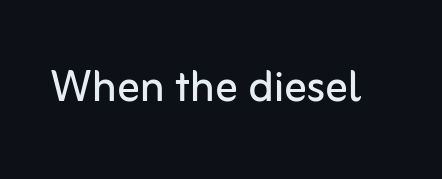
Q: Is the text bold? A: No.
Q: Is the text italic (slanted)? A: No, it is upright.
Q: Is the typeface a serif or a sans-serif typeface? A: Sans-serif.
Q: Is the text underlined? A: No.
Q: Is the spacing between letters normal or unusually wide? A: Normal.
Q: Width (condensed, normal, or wide)? A: Normal.
Q: Stroke contrast? A: Low.
Q: x-height? A: Medium.
Q: Monospaced? A: No.
